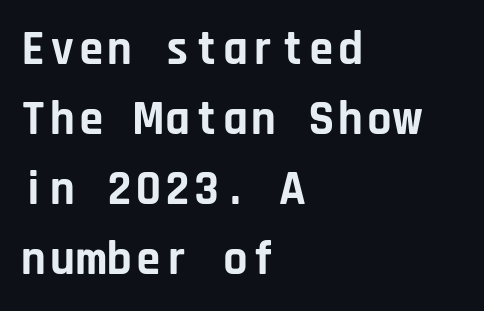
{"serif": "no", "italic": "no", "bold": "yes", "weight": "bold", "width": "normal", "stroke_contrast": "low", "x_height": "large", "monospaced": "yes", "underline": "no", "align": "left", "line_spacing": "normal", "line_spacing_ratio": 1.46, "letter_spacing": "normal", "letter_spacing_em": 0.0, "glyph_px": 48}
